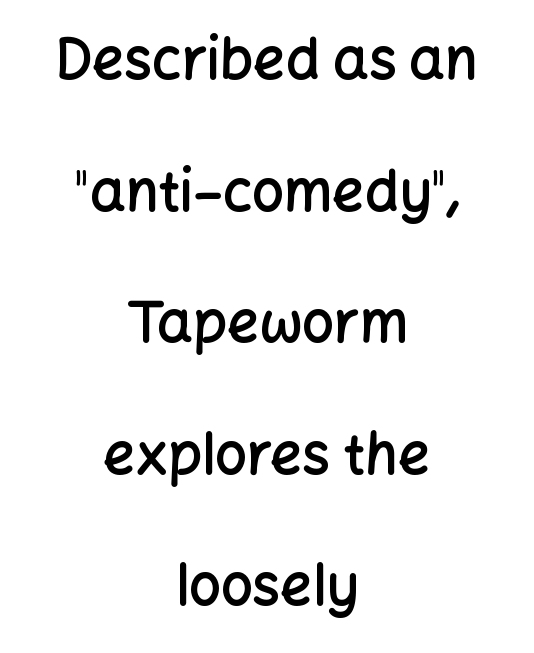
{"serif": "no", "italic": "no", "bold": "semi", "weight": "semibold", "width": "normal", "stroke_contrast": "low", "x_height": "medium", "monospaced": "no", "underline": "no", "align": "center", "line_spacing": "loose", "line_spacing_ratio": 2.35, "letter_spacing": "normal", "letter_spacing_em": 0.0, "glyph_px": 56}
